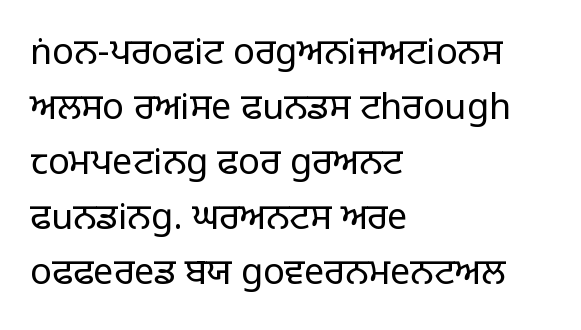
Q: Is the text bold? A: No.
Q: Is the text italic (slanted)? A: No, it is upright.
Q: Is the typeface a serif or a sans-serif typeface? A: Sans-serif.
Q: Is the text underlined? A: No.
Q: How is the paragraph aligned? A: Left-aligned.
Q: Is the spacing between letters normal or unusually wide? A: Normal.
Q: Is the spacing between lines tight, normal or loose? A: Normal.
Q: Width (condensed, normal, or wide)? A: Normal.
Q: Stroke contrast? A: Low.
Q: x-height? A: Large.
Q: Monospaced? A: No.
